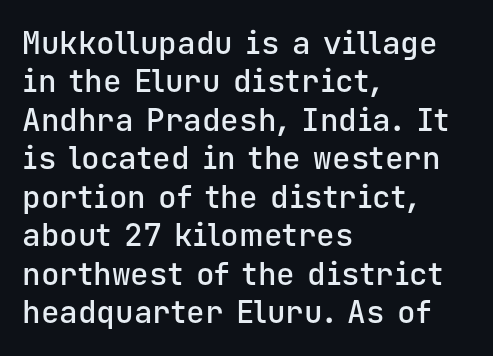
The image shows 31 px semibold sans-serif type, upright, monospaced; set left-aligned, line spacing 1.24x, normal letter spacing, not underlined; low stroke contrast and a medium x-height.
